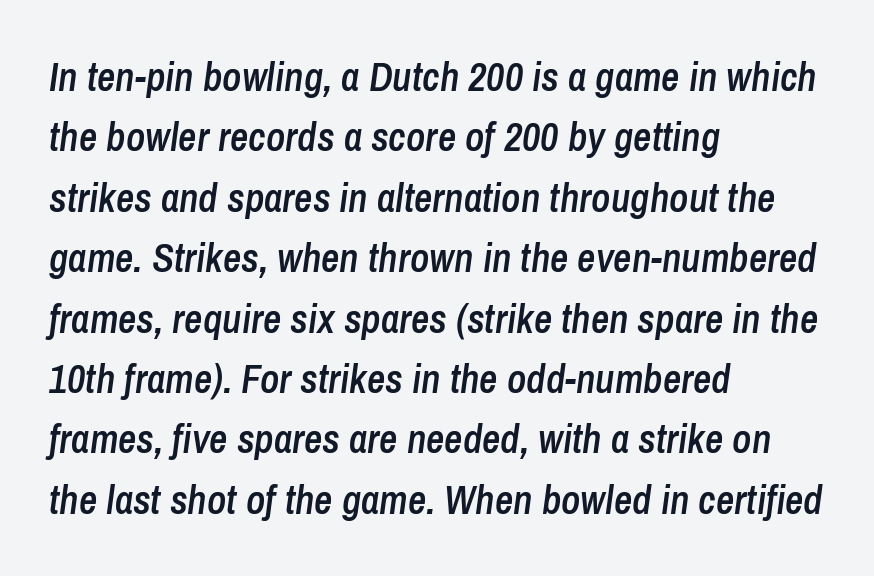
Caption: semibold face, moderately heavy strokes. The leading is moderate, giving the passage an even texture. A typesetter would call this proportional, since set widths differ per character. Does the lettering tilt? It does — this is italic. Left-aligned paragraph, ragged on the right.
